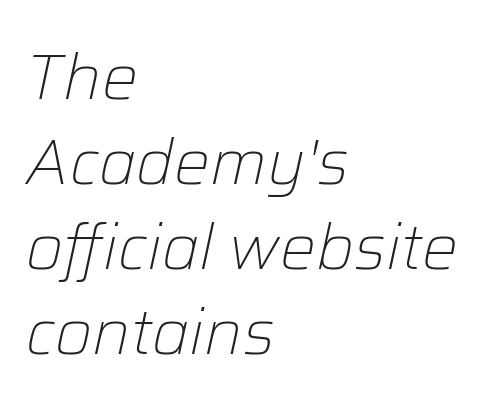
The image shows 64 px light type, italic (leaning right); set left-aligned, normal line spacing (1.33x), normal letter spacing, not underlined; low stroke contrast and a medium x-height.
